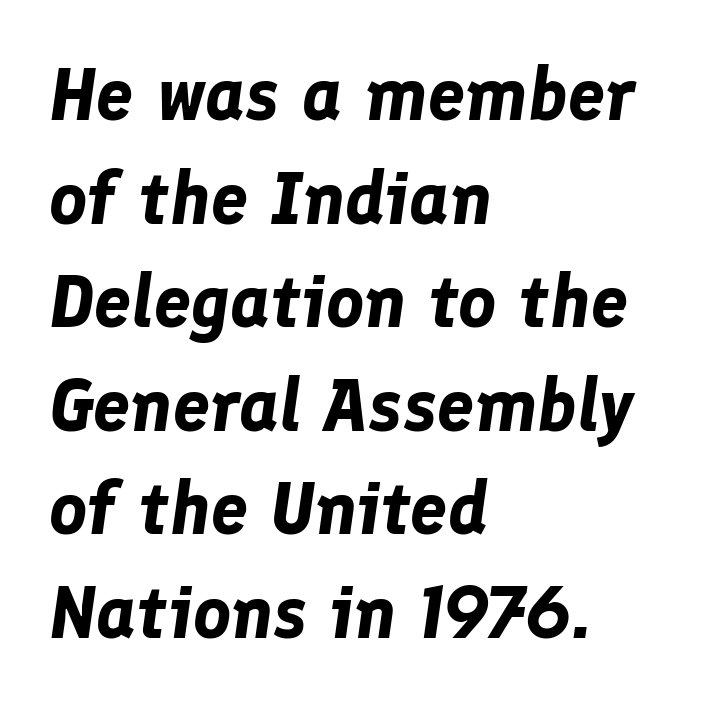
Q: Is the text bold? A: Yes.
Q: Is the text italic (slanted)? A: Yes, it leans right by about 8 degrees.
Q: Is the text underlined? A: No.
Q: How is the paragraph aligned? A: Left-aligned.
Q: Is the spacing between letters normal or unusually wide? A: Normal.
Q: Is the spacing between lines tight, normal or loose? A: Normal.
Q: Width (condensed, normal, or wide)? A: Normal.
Q: Stroke contrast? A: Low.
Q: x-height? A: Medium.
Q: Monospaced? A: No.
